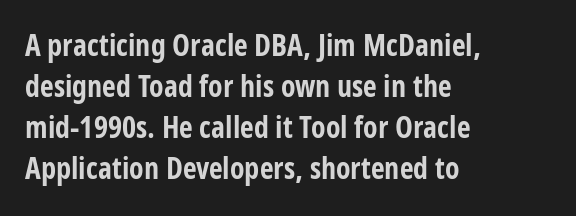
{"serif": "no", "italic": "no", "bold": "yes", "weight": "bold", "width": "condensed", "stroke_contrast": "low", "x_height": "large", "monospaced": "no", "underline": "no", "align": "left", "line_spacing": "normal", "line_spacing_ratio": 1.37, "letter_spacing": "normal", "letter_spacing_em": 0.0, "glyph_px": 30}
